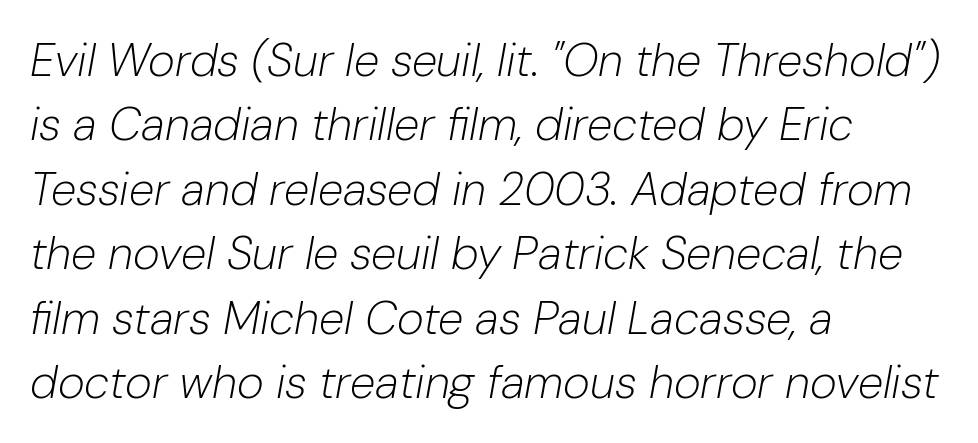
The image shows 46 px light type, italic (leaning right); set left-aligned, normal line spacing (1.4x), normal letter spacing, not underlined; low stroke contrast and a medium x-height.
